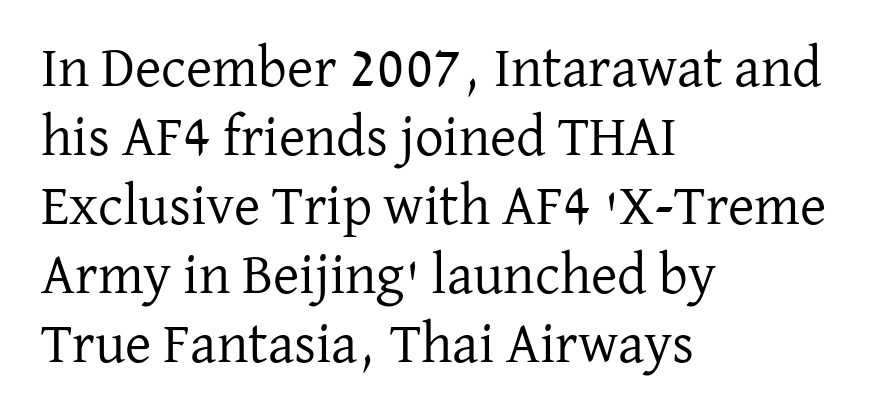
The space beneath each line is pristine and unruled. The rendering keeps characters at their native spacing. Style check: upright. Here the designer chose a conventional face with non-uniform glyph widths. The glyphs in this specimen are seriffed.
